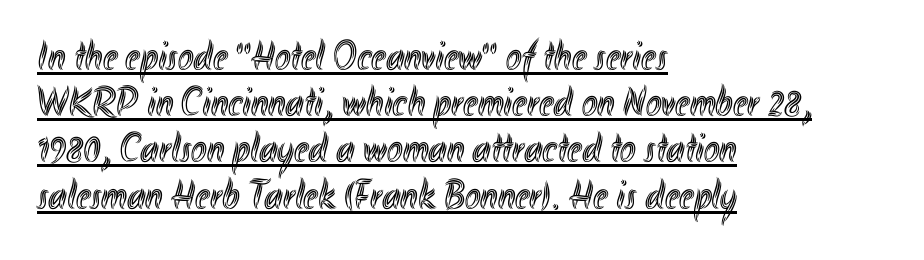
The image shows 42 px condensed type; set left-aligned, tight line spacing (1.1x), normal letter spacing, underlined; a small x-height.
